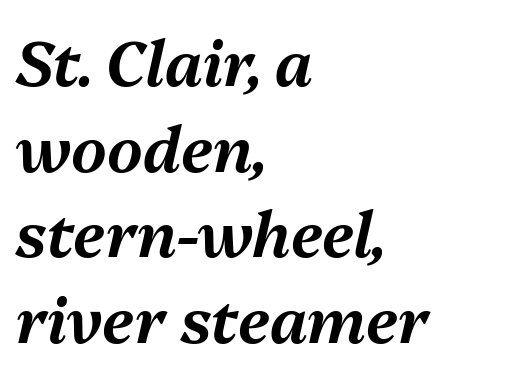
Q: Is the text italic (slanted)? A: Yes, it leans right by about 13 degrees.
Q: Is the text underlined? A: No.
Q: How is the paragraph aligned? A: Left-aligned.
Q: Is the spacing between letters normal or unusually wide? A: Normal.
Q: Is the spacing between lines tight, normal or loose? A: Normal.
Q: Width (condensed, normal, or wide)? A: Normal.
Q: Stroke contrast? A: Medium.
Q: x-height? A: Medium.
Q: Monospaced? A: No.
